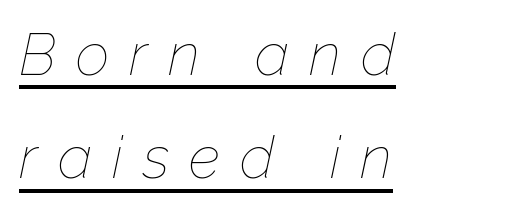
This rendering features underlined lettering. The letters are spread apart with noticeably loose tracking. Varying glyph widths throughout — classic text-font behaviour. An italicized treatment has been applied to the whole sample.
